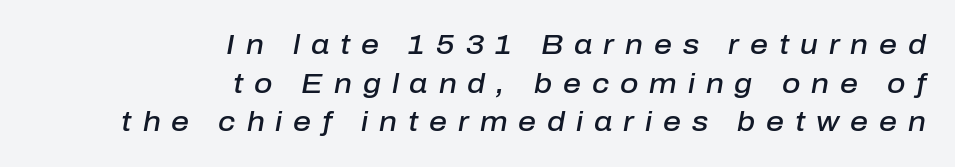
{"italic": "yes", "lean": "right", "slant_degrees": 10, "bold": "semi", "weight": "semibold", "width": "normal", "stroke_contrast": "low", "x_height": "medium", "monospaced": "no", "underline": "no", "align": "right", "line_spacing": "normal", "line_spacing_ratio": 1.38, "letter_spacing": "wide", "letter_spacing_em": 0.39, "glyph_px": 28}
